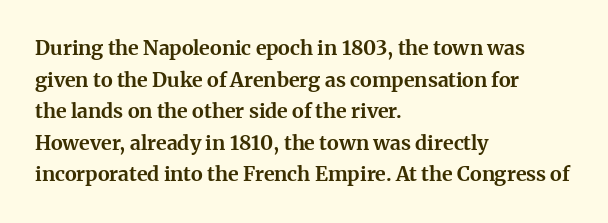
Q: Is the text bold? A: Yes.
Q: Is the text italic (slanted)? A: No, it is upright.
Q: Is the text underlined? A: No.
Q: How is the paragraph aligned? A: Left-aligned.
Q: Is the spacing between letters normal or unusually wide? A: Normal.
Q: Is the spacing between lines tight, normal or loose? A: Normal.
